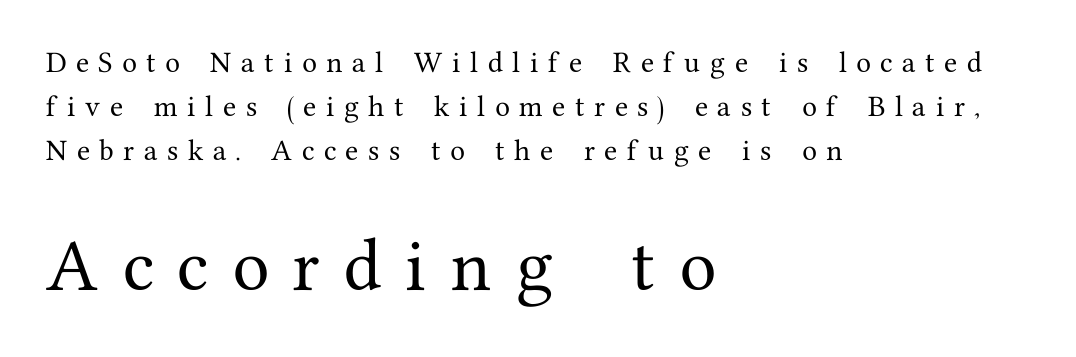
Q: Is the text italic (slanted)? A: No, it is upright.
Q: Is the typeface a serif or a sans-serif typeface? A: Serif.
Q: Is the text underlined? A: No.
Q: How is the paragraph aligned? A: Left-aligned.
Q: Is the spacing between letters normal or unusually wide? A: Unusually wide.
Q: Which block of text is set in a larger size, the first (top) or the second (bottom)? A: The second (bottom) one.
Q: Width (condensed, normal, or wide)? A: Normal.
Q: Stroke contrast? A: Medium.
Q: x-height? A: Medium.
Q: Monospaced? A: No.
